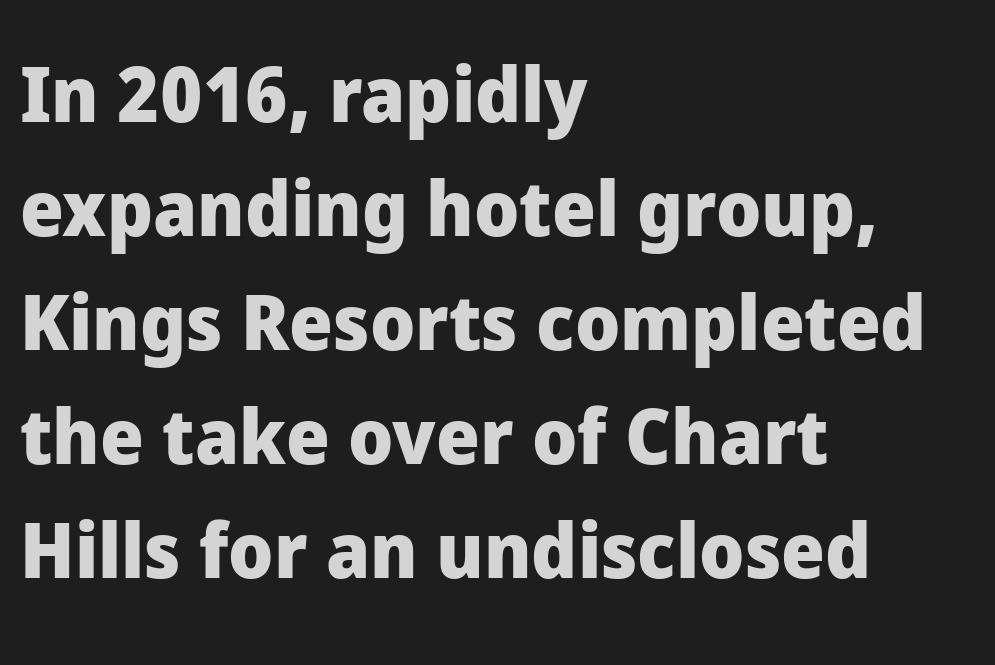
{"serif": "no", "italic": "no", "bold": "yes", "weight": "heavy", "width": "normal", "stroke_contrast": "low", "x_height": "medium", "monospaced": "no", "underline": "no", "align": "left", "line_spacing": "normal", "line_spacing_ratio": 1.48, "letter_spacing": "normal", "letter_spacing_em": 0.0, "glyph_px": 77}
